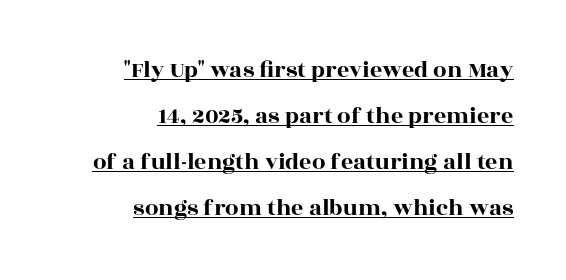
Q: Is the text italic (slanted)? A: No, it is upright.
Q: Is the text underlined? A: Yes.
Q: How is the paragraph aligned? A: Right-aligned.
Q: Is the spacing between letters normal or unusually wide? A: Normal.
Q: Is the spacing between lines tight, normal or loose? A: Loose.
